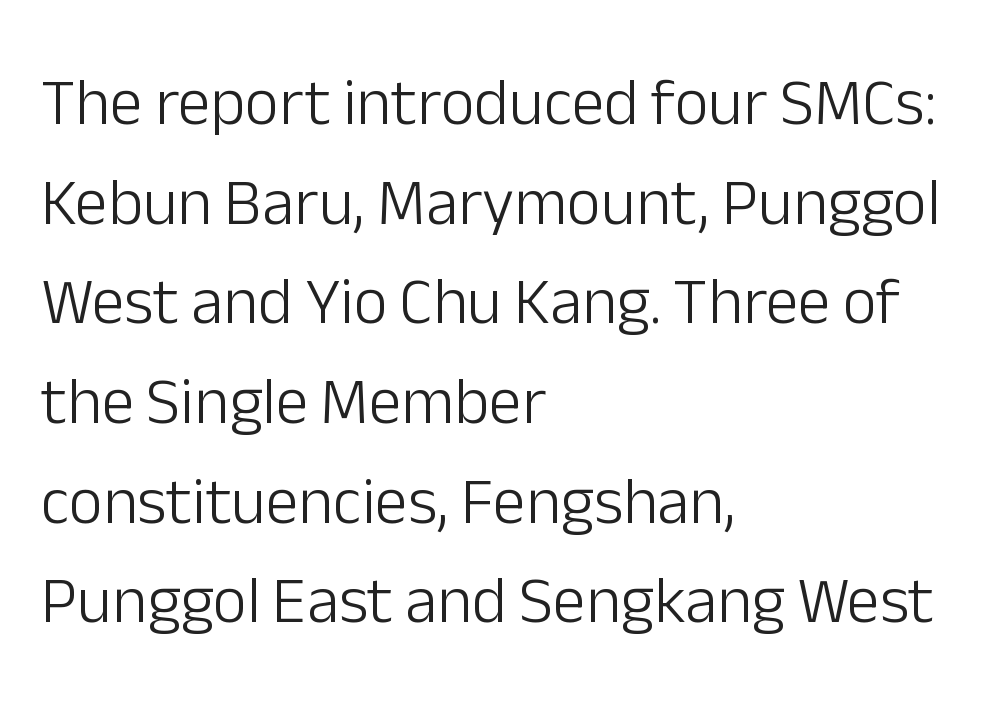
Just letters on the line, the space beneath them empty. Left-aligned paragraph, ragged on the right. The face looks like a standard text weight, possibly lighter. Here the glyphs are tracked normally, forming tight word shapes. The space between consecutive lines is moderate. Spacing verdict: proportional, widths tailored to each character.
